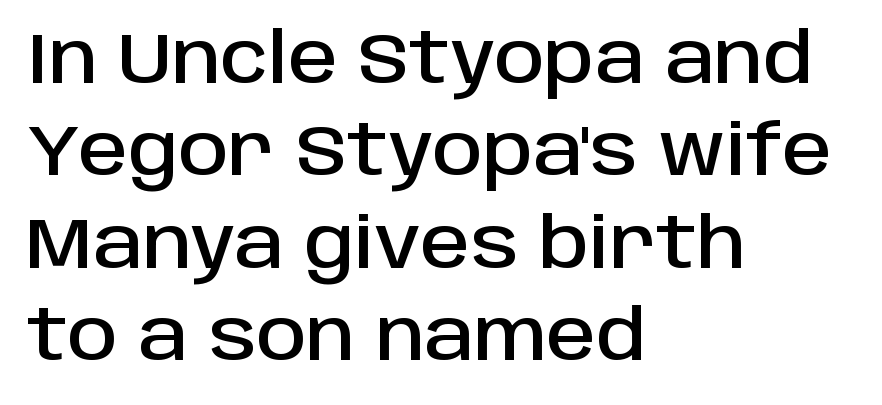
Tracking here is standard; glyphs follow each other at the usual distance. Rule under the text: the space is simply empty. Each letter keeps its own natural width here, so spacing adapts to shape. Nope, no serifs anywhere on these letters. Horizontally, the lines are justified to the leading edge only.
